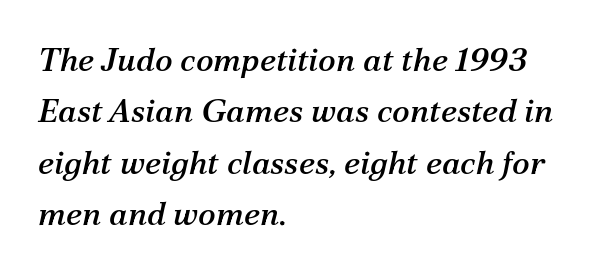
Q: Is the text italic (slanted)? A: Yes, it leans right by about 12 degrees.
Q: Is the typeface a serif or a sans-serif typeface? A: Serif.
Q: Is the text underlined? A: No.
Q: How is the paragraph aligned? A: Left-aligned.
Q: Is the spacing between letters normal or unusually wide? A: Normal.
Q: Is the spacing between lines tight, normal or loose? A: Normal.
Q: Width (condensed, normal, or wide)? A: Normal.
Q: Stroke contrast? A: Medium.
Q: x-height? A: Medium.
Q: Monospaced? A: No.
